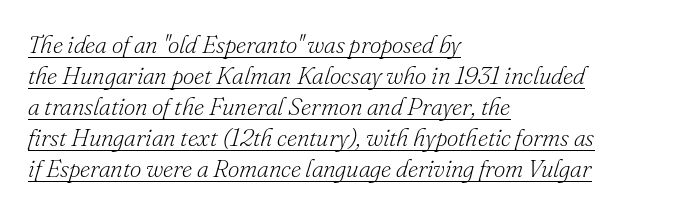
No chunkiness to these letters — they're not bold. The words here are underlined. The rendering keeps characters at their native spacing. Observe the lean: these are italic letterforms.
